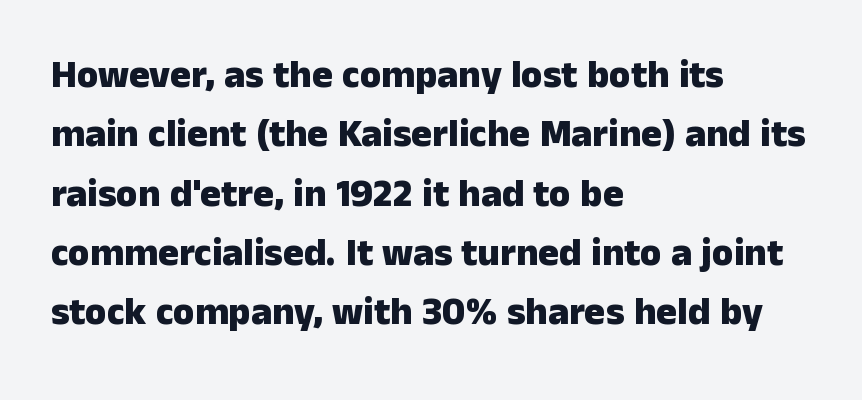
{"serif": "no", "italic": "no", "bold": "yes", "weight": "heavy", "width": "normal", "stroke_contrast": "low", "x_height": "medium", "monospaced": "no", "underline": "no", "align": "left", "line_spacing": "normal", "line_spacing_ratio": 1.52, "letter_spacing": "normal", "letter_spacing_em": 0.0, "glyph_px": 39}
